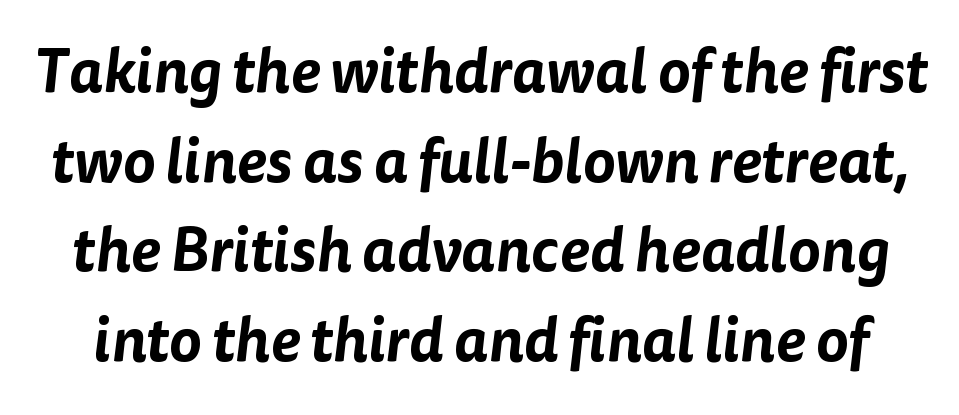
Q: Is the typeface a serif or a sans-serif typeface? A: Sans-serif.
Q: Is the text underlined? A: No.
Q: Is the spacing between letters normal or unusually wide? A: Normal.
Q: Is the spacing between lines tight, normal or loose? A: Normal.
Q: Width (condensed, normal, or wide)? A: Normal.
Q: Stroke contrast? A: Low.
Q: x-height? A: Medium.
Q: Monospaced? A: No.
